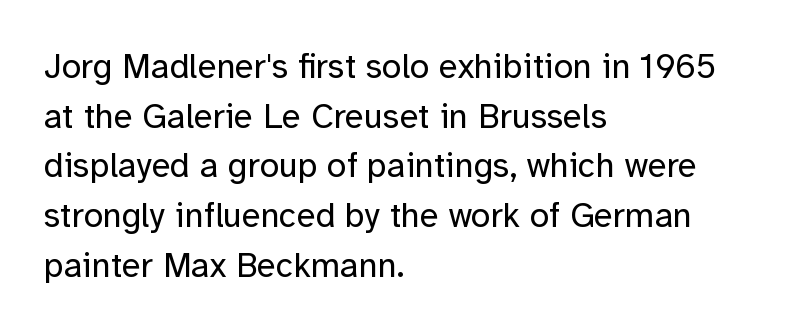
{"serif": "no", "italic": "no", "bold": "no", "weight": "regular", "width": "normal", "stroke_contrast": "low", "x_height": "medium", "monospaced": "no", "underline": "no", "align": "left", "line_spacing": "normal", "line_spacing_ratio": 1.42, "letter_spacing": "normal", "letter_spacing_em": 0.0, "glyph_px": 35}
